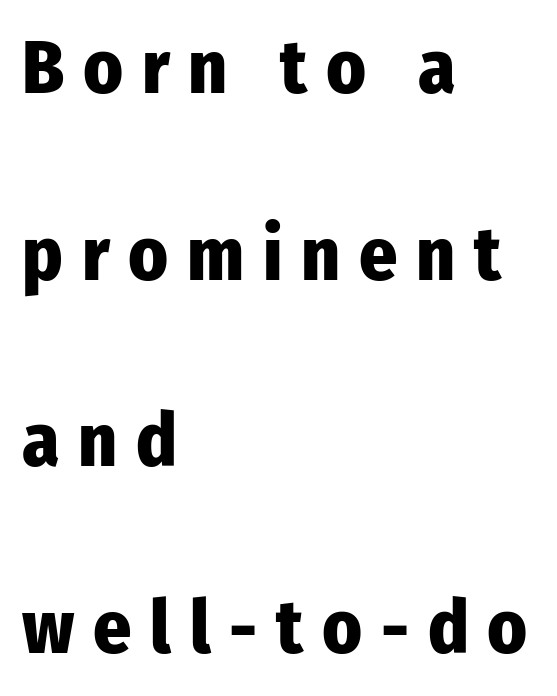
{"serif": "no", "italic": "no", "bold": "yes", "weight": "heavy", "width": "condensed", "stroke_contrast": "low", "x_height": "medium", "monospaced": "no", "underline": "no", "align": "left", "line_spacing": "loose", "line_spacing_ratio": 2.49, "letter_spacing": "wide", "letter_spacing_em": 0.25, "glyph_px": 75}
